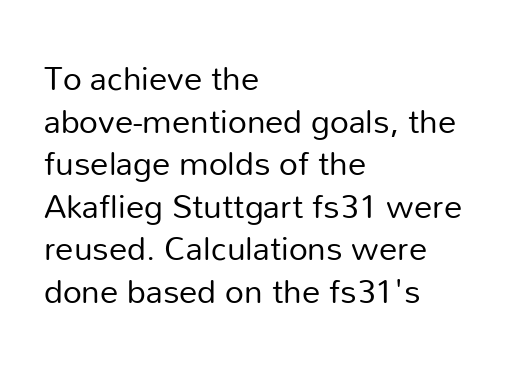
The image shows 33 px regular-weight sans-serif type, upright; set left-aligned, normal line spacing (1.29x), normal letter spacing, not underlined; low stroke contrast and a medium x-height.
